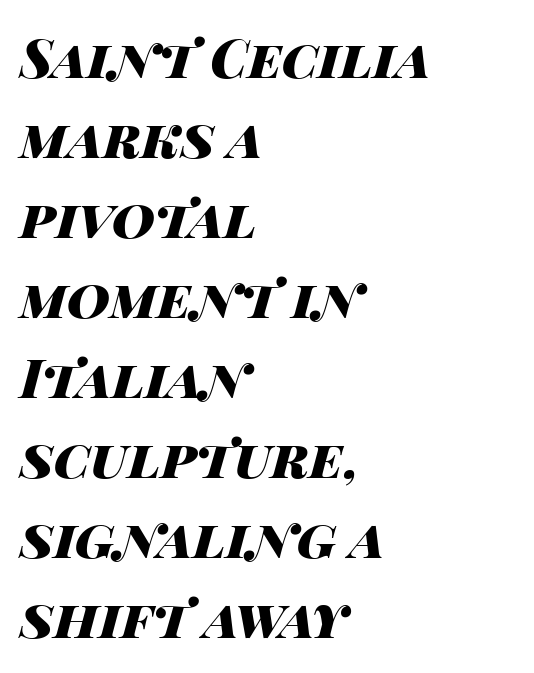
The letters advance in unequal steps, a hallmark of proportional type. Visually the block forms a straight wall on the left and a jagged coastline on the right. Emphasis by weight is at full strength: bold. Observe the lean: these are italic letterforms. This sample keeps an unexceptional amount of space between lines. Bare-footed words on every line.
